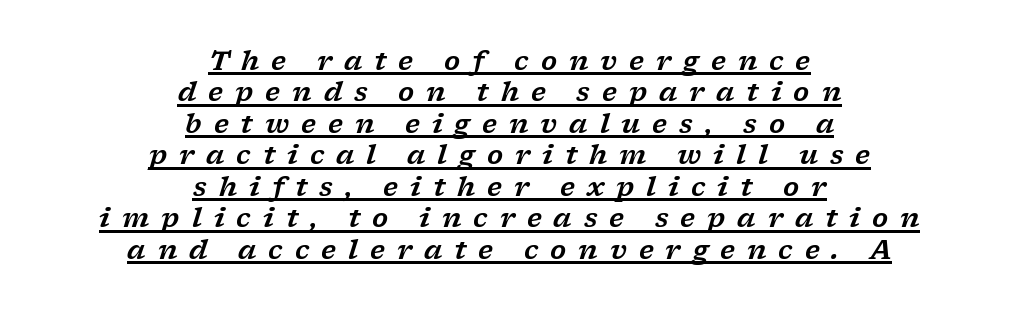
{"italic": "yes", "lean": "right", "slant_degrees": 17, "underline": "yes", "align": "center", "line_spacing_ratio": 1.21, "letter_spacing": "wide", "letter_spacing_em": 0.46, "glyph_px": 26}
